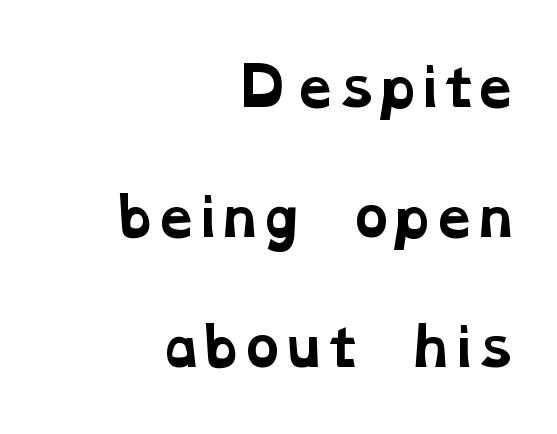
{"serif": "yes", "bold": "yes", "weight": "bold", "width": "wide", "stroke_contrast": "low", "x_height": "medium", "monospaced": "no", "underline": "no", "align": "right", "line_spacing": "loose", "line_spacing_ratio": 2.5, "letter_spacing": "normal", "letter_spacing_em": 0.0, "glyph_px": 52}
